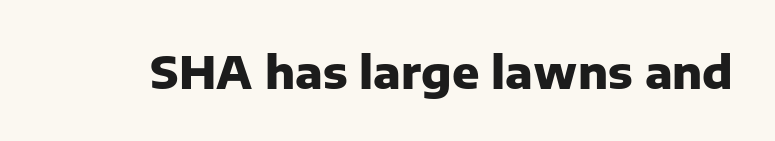
Q: Is the text bold? A: Yes.
Q: Is the text italic (slanted)? A: No, it is upright.
Q: Is the typeface a serif or a sans-serif typeface? A: Sans-serif.
Q: Is the text underlined? A: No.
Q: Is the spacing between letters normal or unusually wide? A: Normal.
Q: Width (condensed, normal, or wide)? A: Normal.
Q: Stroke contrast? A: Low.
Q: x-height? A: Medium.
Q: Monospaced? A: No.
